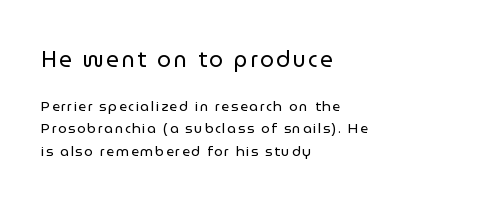
The image shows 22 px text type, upright; set left-aligned, normal line spacing (1.6x), not underlined; the first (top) block is 1.57x larger.
